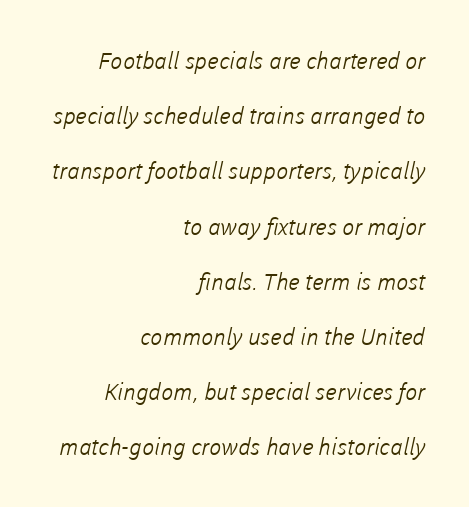
Q: Is the text bold? A: No.
Q: Is the text underlined? A: No.
Q: How is the paragraph aligned? A: Right-aligned.
Q: Is the spacing between letters normal or unusually wide? A: Normal.
Q: Is the spacing between lines tight, normal or loose? A: Loose.
